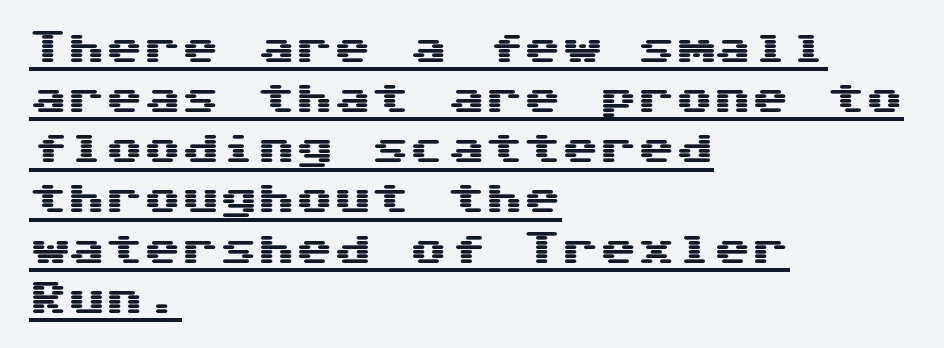
The image shows 38 px wide sans-serif type, upright; set left-aligned, normal line spacing (1.32x), normal letter spacing, underlined; medium stroke contrast and a medium x-height.
